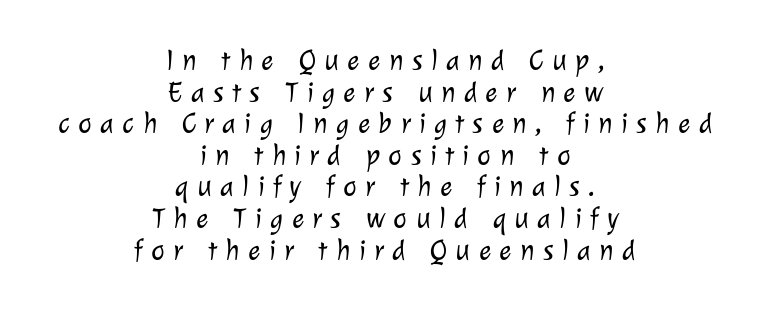
{"serif": "no", "bold": "no", "weight": "light", "width": "normal", "stroke_contrast": "low", "x_height": "medium", "monospaced": "no", "underline": "no", "align": "center", "line_spacing": "tight", "line_spacing_ratio": 1.09, "letter_spacing": "wide", "letter_spacing_em": 0.29, "glyph_px": 29}
